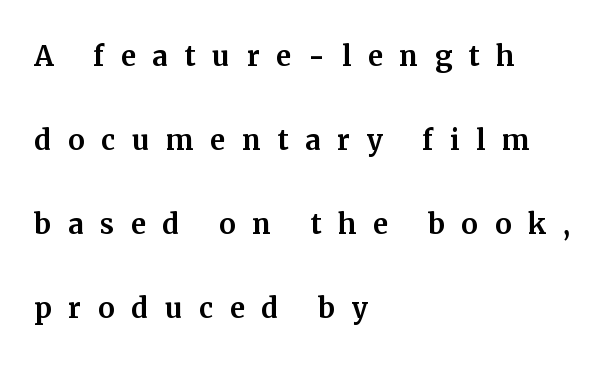
Rule under the text: the space is simply empty. Posture: straight, roman, zero tilt. Observe the wide spacing: letters keep a clear distance from each other. Note the varied advance widths — an 'i' is clearly narrower than an 'm'. The typeface chosen for these lines features serifs.
